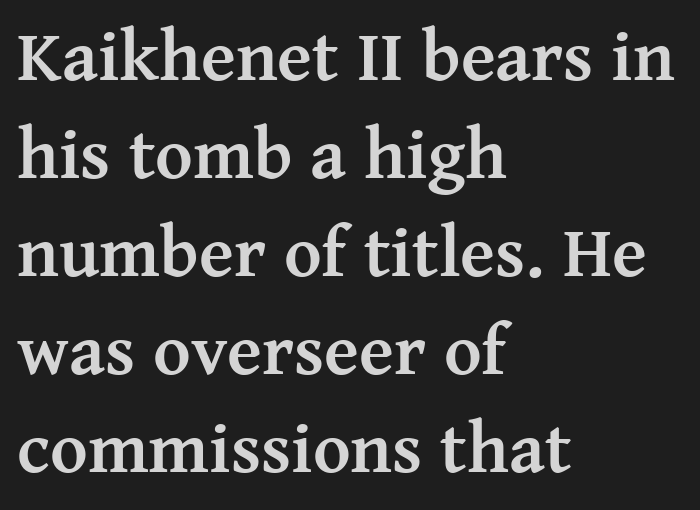
The image shows 72 px semibold serif type, upright; set left-aligned, normal line spacing (1.36x), normal letter spacing, not underlined; medium stroke contrast and a medium x-height.
